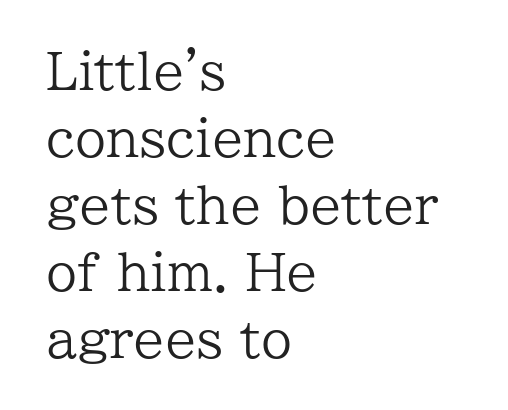
Character widths vary here, with narrow letters taking less room than wide ones. A roman cut, with each character standing at attention. Does the type have serifs? Yes, each stem ends in a small foot. Is there much room between lines? A standard amount, neither cramped nor airy. Stems and bowls with no extra thickness — not bold.
